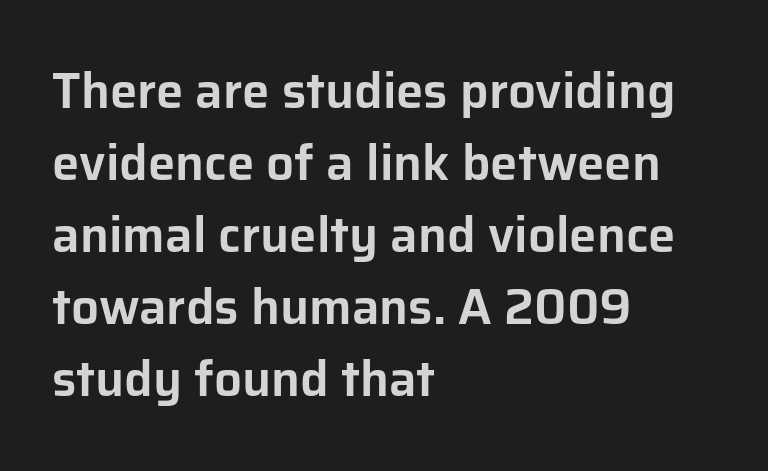
Q: Is the text italic (slanted)? A: No, it is upright.
Q: Is the typeface a serif or a sans-serif typeface? A: Sans-serif.
Q: Is the text underlined? A: No.
Q: How is the paragraph aligned? A: Left-aligned.
Q: Is the spacing between letters normal or unusually wide? A: Normal.
Q: Is the spacing between lines tight, normal or loose? A: Normal.
Q: Width (condensed, normal, or wide)? A: Normal.
Q: Stroke contrast? A: Low.
Q: x-height? A: Medium.
Q: Monospaced? A: No.
